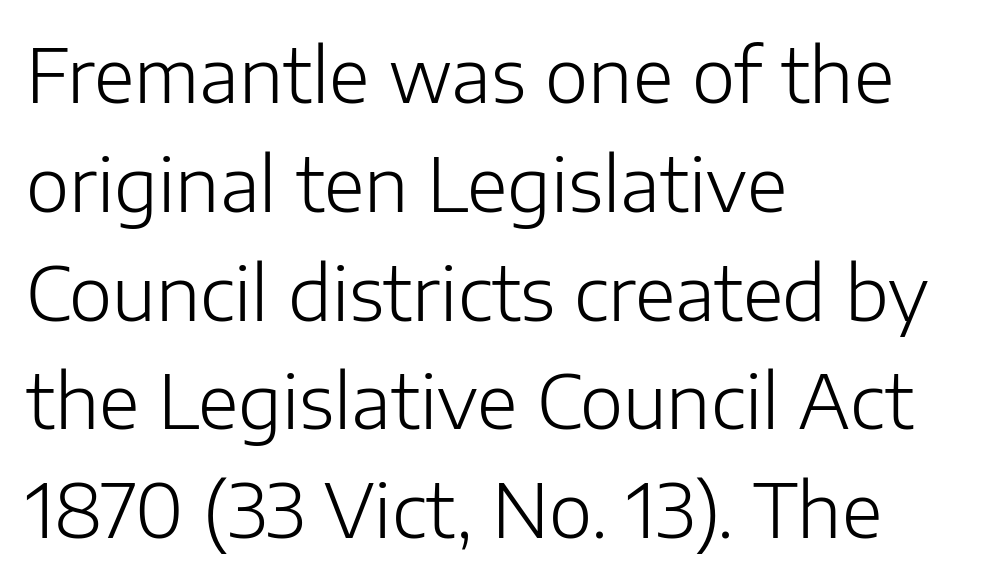
The image shows 74 px light sans-serif type, upright; set left-aligned, normal line spacing (1.47x), normal letter spacing, not underlined; low stroke contrast and a medium x-height.
